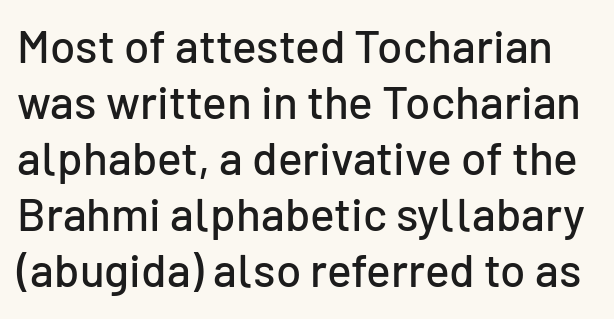
Q: Is the text italic (slanted)? A: No, it is upright.
Q: Is the typeface a serif or a sans-serif typeface? A: Sans-serif.
Q: Is the text underlined? A: No.
Q: Is the spacing between letters normal or unusually wide? A: Normal.
Q: Width (condensed, normal, or wide)? A: Normal.
Q: Stroke contrast? A: Low.
Q: x-height? A: Medium.
Q: Monospaced? A: No.
